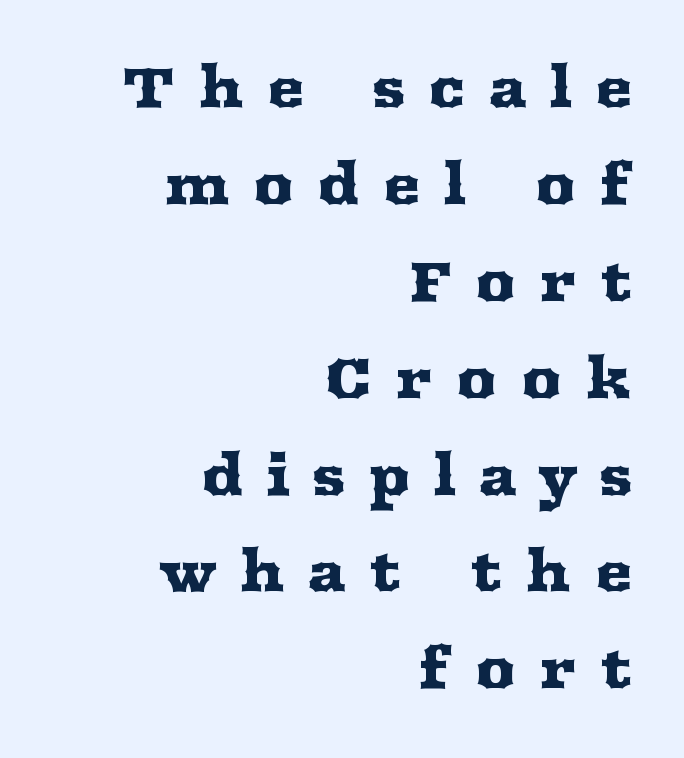
{"serif": "yes", "italic": "no", "width": "wide", "stroke_contrast": "medium", "x_height": "medium", "monospaced": "no", "underline": "no", "align": "right", "line_spacing": "normal", "line_spacing_ratio": 1.7, "letter_spacing": "wide", "letter_spacing_em": 0.39, "glyph_px": 57}
